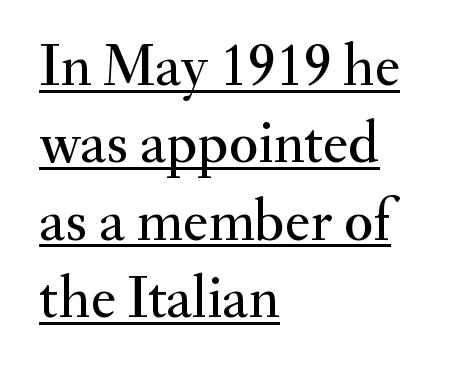
{"serif": "yes", "italic": "no", "width": "normal", "stroke_contrast": "medium", "x_height": "small", "monospaced": "no", "underline": "yes", "align": "left", "line_spacing": "normal", "line_spacing_ratio": 1.29, "letter_spacing": "normal", "letter_spacing_em": 0.0, "glyph_px": 60}
